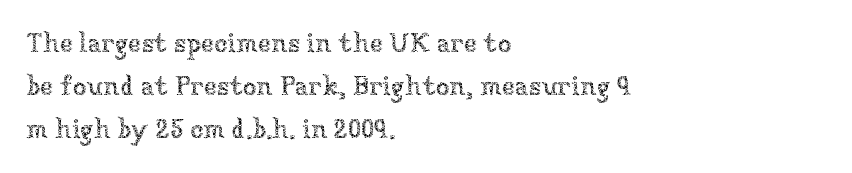
The image shows 27 px text type, upright; set left-aligned, normal line spacing (1.59x), normal letter spacing, not underlined.
